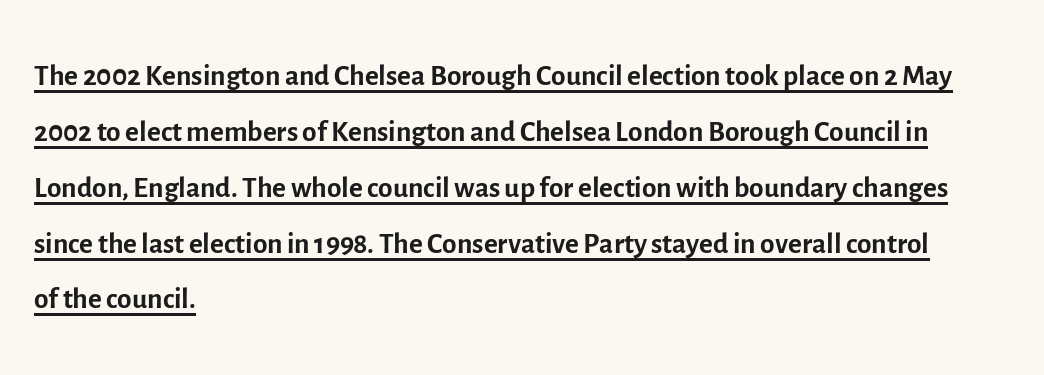
{"serif": "no", "italic": "no", "bold": "no", "weight": "regular", "width": "normal", "x_height": "medium", "monospaced": "no", "underline": "yes", "align": "left", "line_spacing": "normal", "line_spacing_ratio": 1.33, "letter_spacing": "normal", "letter_spacing_em": 0.0, "glyph_px": 42}
